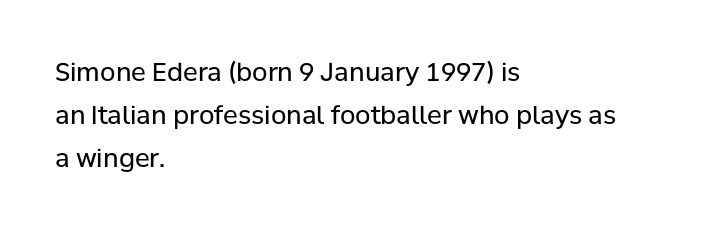
The image shows 25 px text type, upright; set left-aligned, line spacing 1.73x, normal letter spacing, not underlined.
